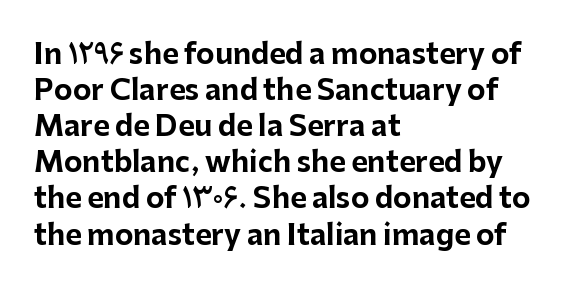
The image shows 28 px bold sans-serif type, upright; set left-aligned, normal line spacing (1.29x), normal letter spacing, not underlined; low stroke contrast and a medium x-height.
